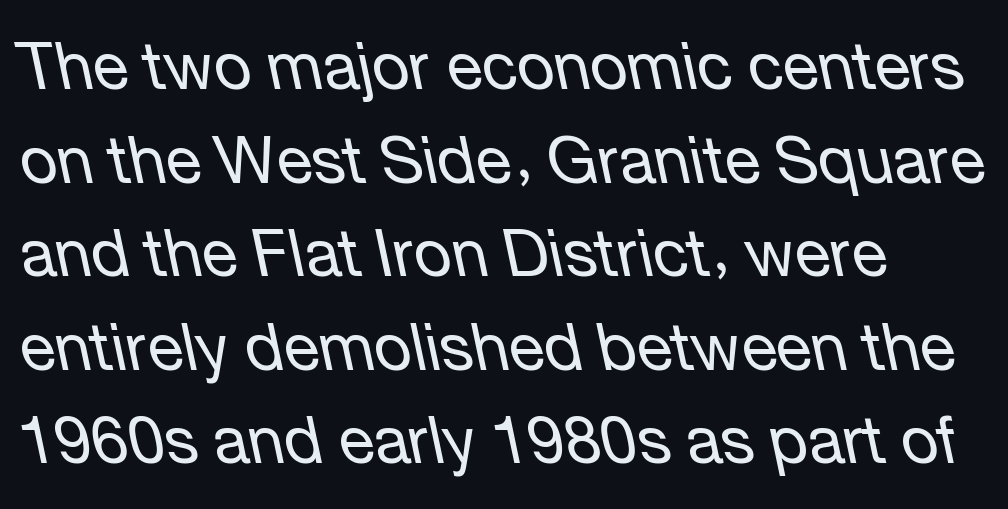
Q: Is the text bold? A: No.
Q: Is the text italic (slanted)? A: Yes, it leans left by about 12 degrees.
Q: Is the text underlined? A: No.
Q: How is the paragraph aligned? A: Left-aligned.
Q: Is the spacing between letters normal or unusually wide? A: Normal.
Q: Is the spacing between lines tight, normal or loose? A: Normal.
Q: Width (condensed, normal, or wide)? A: Normal.
Q: Stroke contrast? A: Low.
Q: x-height? A: Medium.
Q: Monospaced? A: No.
